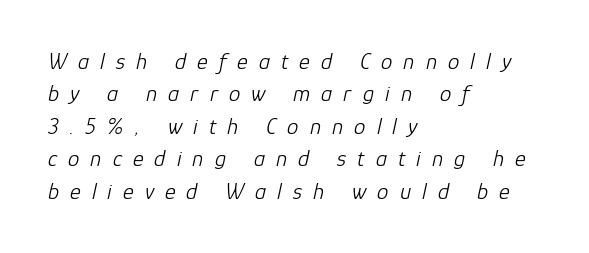
The image shows 23 px text type, italic (leaning right); set left-aligned, normal line spacing (1.41x), unusually wide letter spacing (+0.48 em), not underlined.
